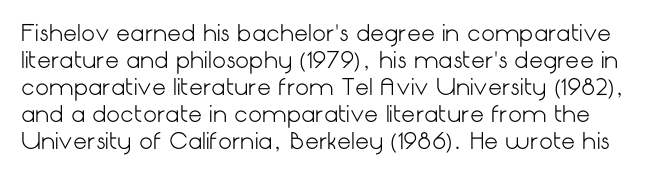
Check under the words: just untouched page. The letterforms sit shoulder to shoulder at normal distance. Rendered with straight, roman letterforms. No heavy texture on the line: the type isn't bold.
